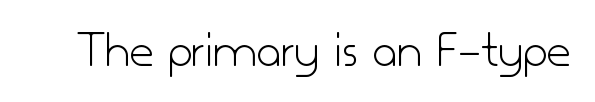
Letter spacing: default. Stroke terminals: plain, sans-serif. Vertical stems look standard width or narrower in stroke. The words here are not underlined. The lettering stays uniformly vertical, giving the passage a roman look.
